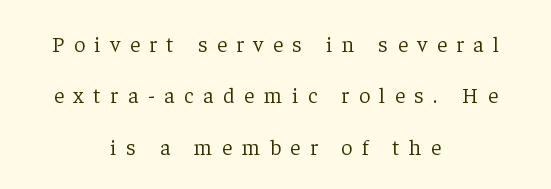
Q: Is the text bold? A: No.
Q: Is the text italic (slanted)? A: No, it is upright.
Q: Is the text underlined? A: No.
Q: How is the paragraph aligned? A: Centered.
Q: Is the spacing between letters normal or unusually wide? A: Unusually wide.
Q: Is the spacing between lines tight, normal or loose? A: Loose.
